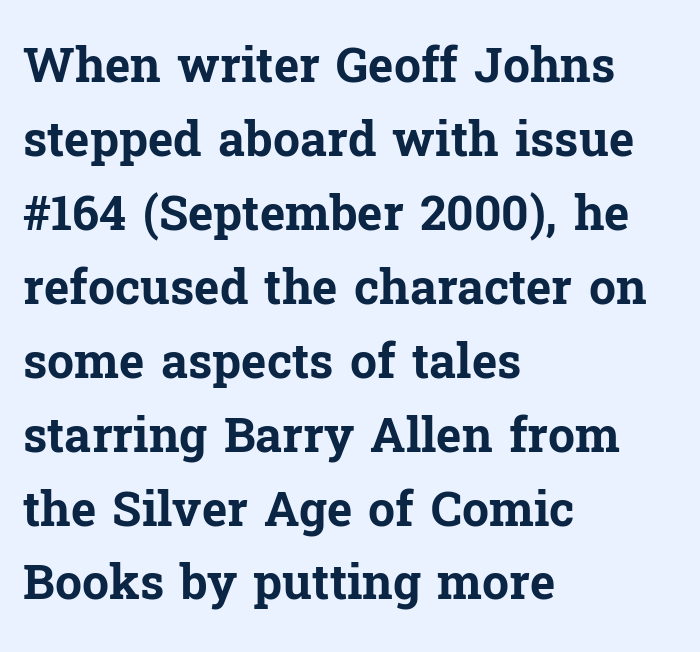
{"serif": "yes", "italic": "no", "bold": "yes", "weight": "bold", "width": "normal", "stroke_contrast": "low", "x_height": "medium", "monospaced": "no", "underline": "no", "align": "left", "line_spacing": "normal", "line_spacing_ratio": 1.54, "letter_spacing": "normal", "letter_spacing_em": 0.0, "glyph_px": 48}
